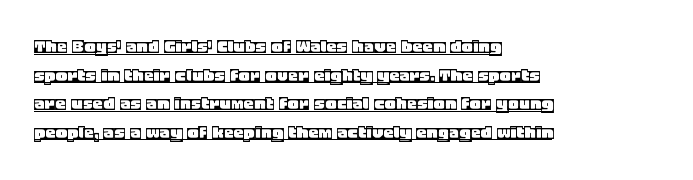
{"italic": "no", "underline": "yes", "align": "left", "line_spacing": "normal", "line_spacing_ratio": 1.36, "letter_spacing": "normal", "letter_spacing_em": 0.0, "glyph_px": 21}
